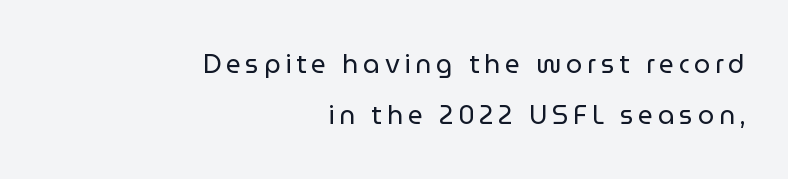
Nope, not italic — everything's standing straight. Unbolded letterforms with no extra heft. Is there much room between lines? Yes — plenty of vertical air separates them. The strip under each line holds only bare page.
